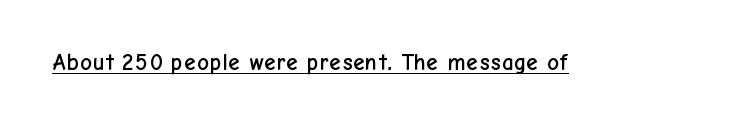
The image shows 23 px text type, upright; set normal letter spacing, underlined.
